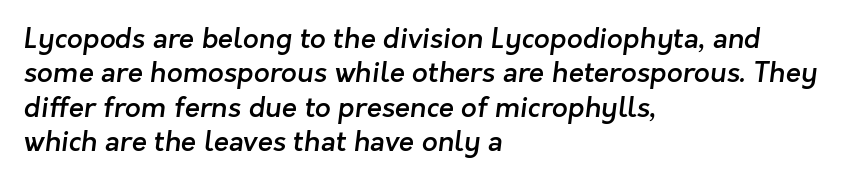
The gap between lines stays unmarked. Between one letter and the next there's only the usual sliver of space. Is this a fixed-width face? No — the glyphs have proportional, varying widths. Each glyph is drawn with semibold strokes, heavier than normal yet not fully bold.
